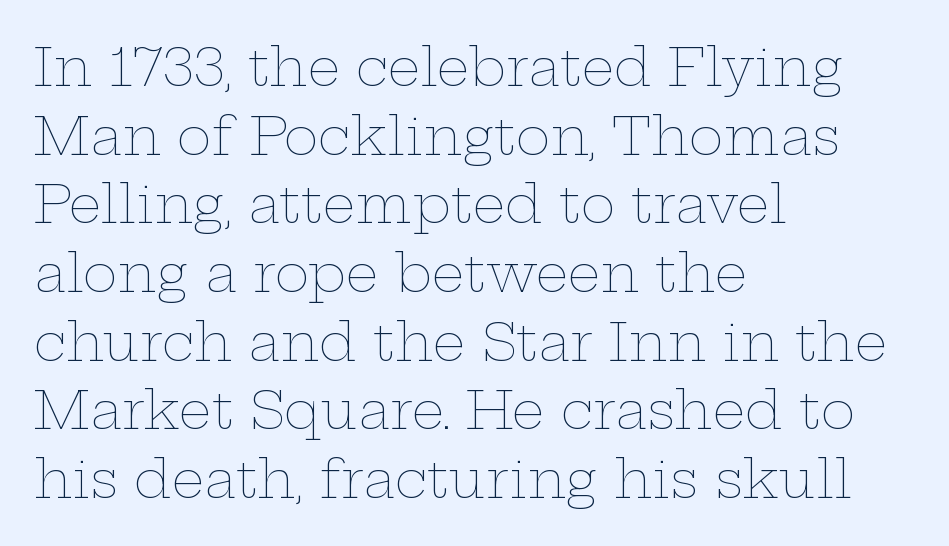
{"italic": "no", "bold": "no", "weight": "thin", "width": "wide", "stroke_contrast": "low", "x_height": "medium", "monospaced": "no", "underline": "no", "align": "left", "line_spacing": "normal", "line_spacing_ratio": 1.32, "letter_spacing": "normal", "letter_spacing_em": 0.0, "glyph_px": 52}
